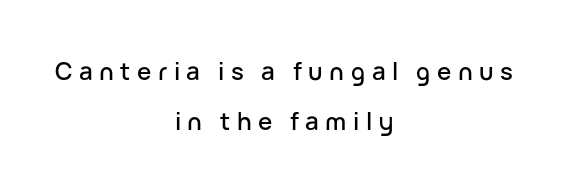
Loose tracking; the words dissolve into strings of separated letters. A centered setting, common on invitations and titles, is used for this passage. The vertical gap from one line to the next is large. Upright lettering throughout.
